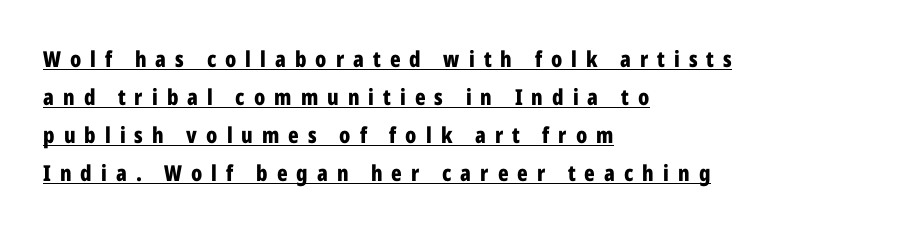
The image shows 22 px bold type, upright; set left-aligned, line spacing 1.73x, unusually wide letter spacing (+0.41 em), underlined.
